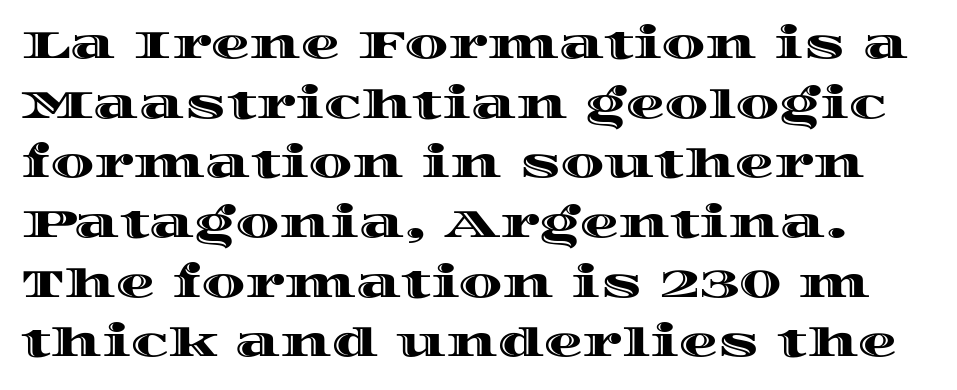
{"italic": "no", "width": "wide", "x_height": "large", "monospaced": "no", "underline": "no", "line_spacing": "normal", "line_spacing_ratio": 1.53, "letter_spacing": "normal", "letter_spacing_em": 0.0, "glyph_px": 39}
